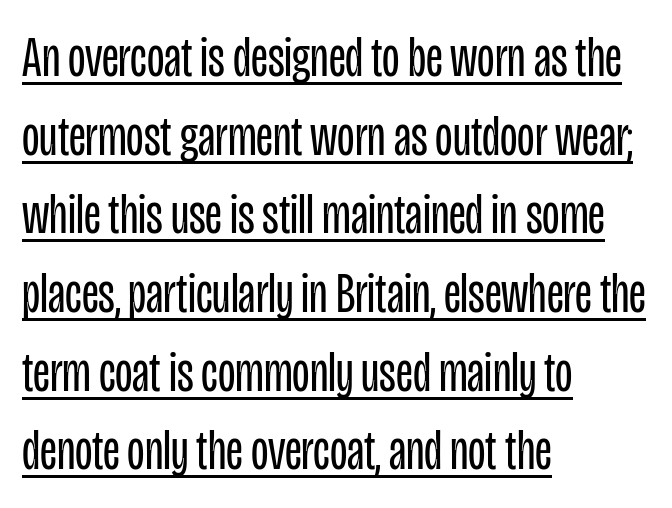
The image shows 57 px regular-weight, condensed sans-serif type, upright; set left-aligned, normal line spacing (1.38x), normal letter spacing, underlined; low stroke contrast and a large x-height.
